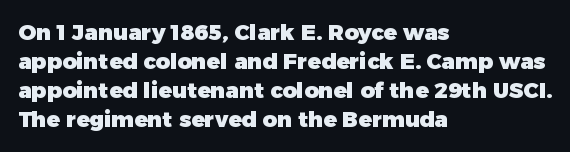
I'd describe the lettering as bold — thick and assertive. Line starts are locked; line ends wander. Nope, not italic — everything's standing straight. Only glyphs here, with clear space below each row.
